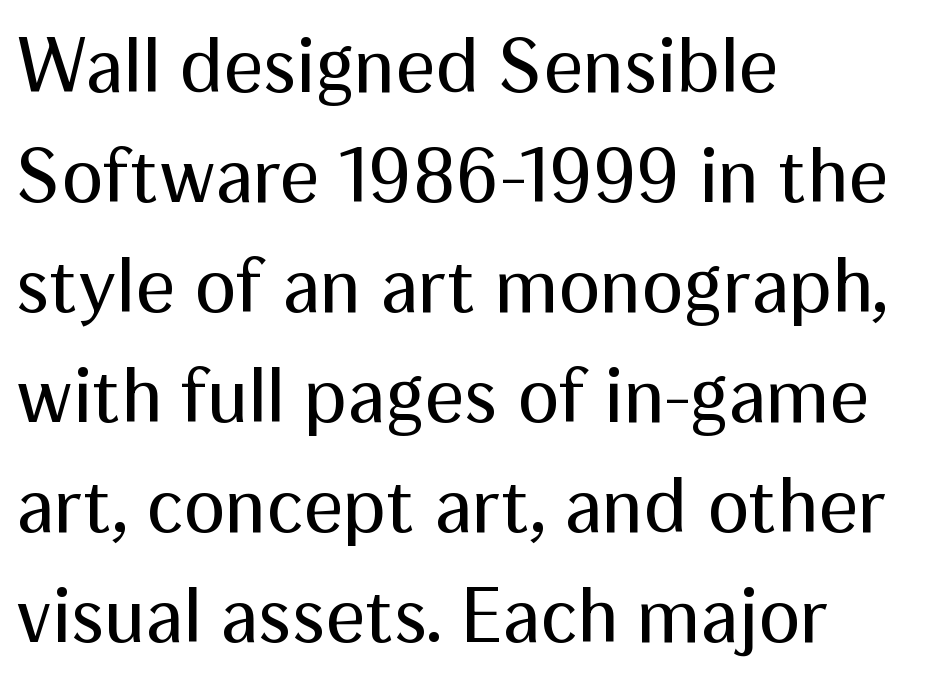
The image shows 78 px regular-weight sans-serif type, upright; set left-aligned, normal line spacing (1.41x), normal letter spacing, not underlined; medium stroke contrast and a medium x-height.
